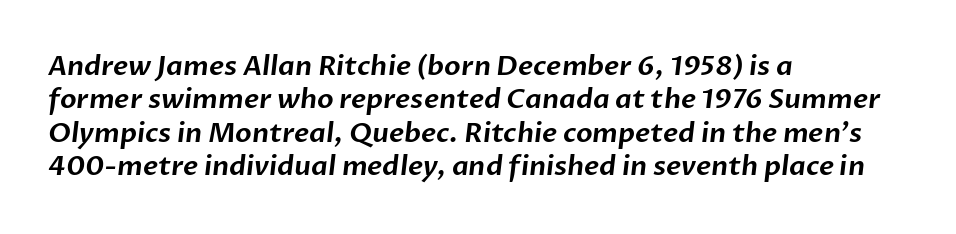
The image shows 27 px text type; set left-aligned, line spacing 1.24x, normal letter spacing, not underlined.
